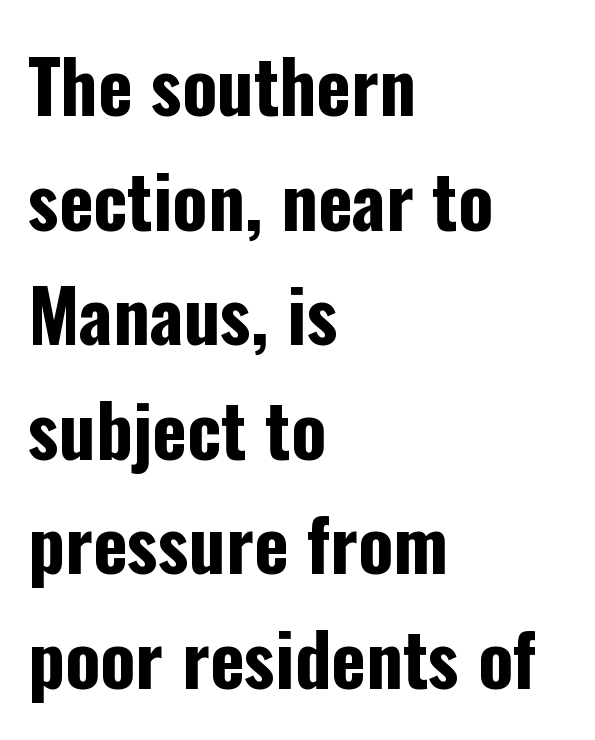
The image shows 73 px bold, condensed sans-serif type, upright; set left-aligned, normal line spacing (1.57x), normal letter spacing, not underlined; low stroke contrast and a medium x-height.
